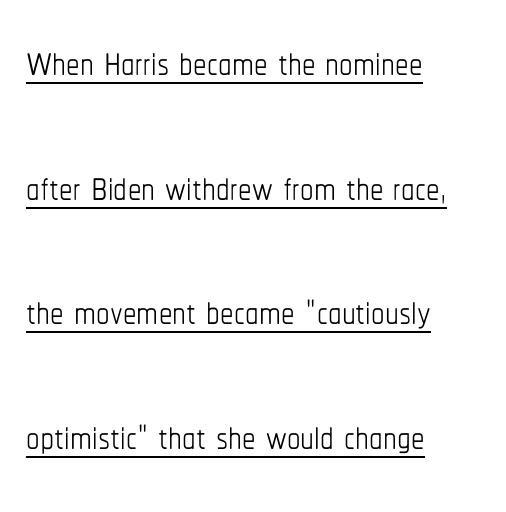
This rendering leaves character spacing at its baseline value. Character widths vary here, with narrow letters taking less room than wide ones. The leading is generous, giving the passage an open texture. Line beginnings align vertically; line endings do not. Style check: upright.
